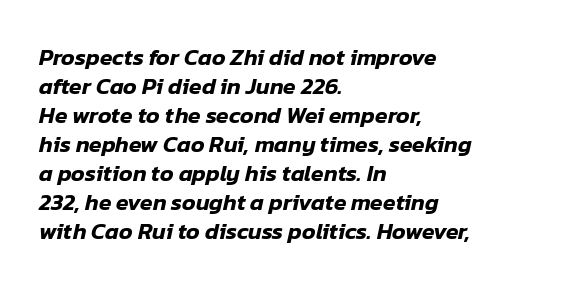
The image shows 23 px text type, italic (leaning right); set left-aligned, normal line spacing (1.26x), normal letter spacing, not underlined.
